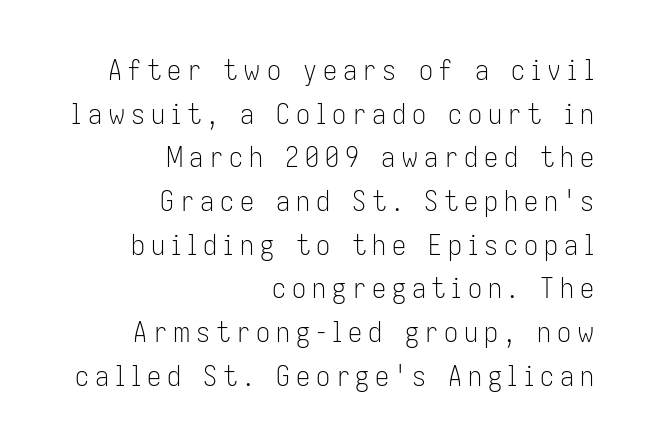
Q: Is the text bold? A: No.
Q: Is the text italic (slanted)? A: No, it is upright.
Q: Is the typeface a serif or a sans-serif typeface? A: Sans-serif.
Q: Is the text underlined? A: No.
Q: How is the paragraph aligned? A: Right-aligned.
Q: Is the spacing between letters normal or unusually wide? A: Unusually wide.
Q: Is the spacing between lines tight, normal or loose? A: Normal.
Q: Width (condensed, normal, or wide)? A: Condensed.
Q: Stroke contrast? A: Low.
Q: x-height? A: Medium.
Q: Monospaced? A: No.
